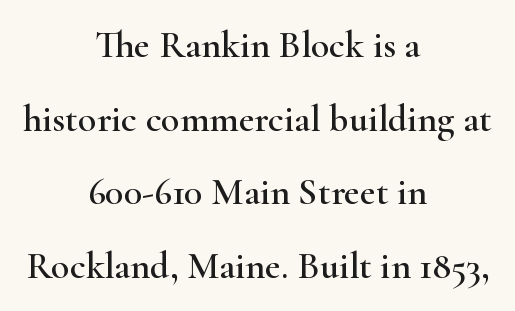
Q: Is the text italic (slanted)? A: No, it is upright.
Q: Is the typeface a serif or a sans-serif typeface? A: Serif.
Q: Is the text underlined? A: No.
Q: How is the paragraph aligned? A: Centered.
Q: Is the spacing between letters normal or unusually wide? A: Normal.
Q: Is the spacing between lines tight, normal or loose? A: Loose.
Q: Width (condensed, normal, or wide)? A: Wide.
Q: Stroke contrast? A: High.
Q: x-height? A: Small.
Q: Monospaced? A: No.
